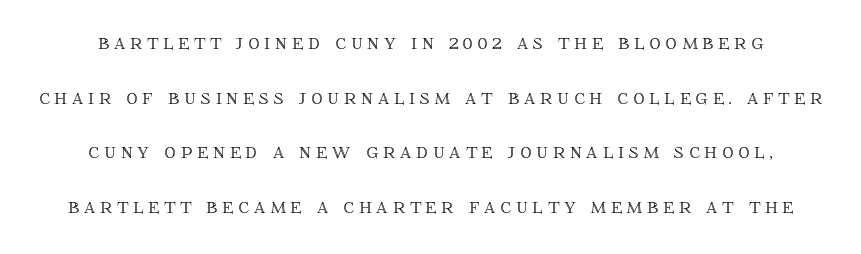
Q: Is the text italic (slanted)? A: No, it is upright.
Q: Is the text underlined? A: No.
Q: Is the spacing between letters normal or unusually wide? A: Unusually wide.
Q: Is the spacing between lines tight, normal or loose? A: Loose.
